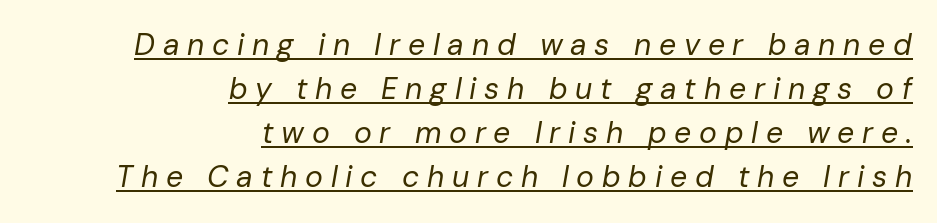
Q: Is the text bold? A: No.
Q: Is the text italic (slanted)? A: Yes, it leans right by about 10 degrees.
Q: Is the text underlined? A: Yes.
Q: How is the paragraph aligned? A: Right-aligned.
Q: Is the spacing between letters normal or unusually wide? A: Unusually wide.
Q: Is the spacing between lines tight, normal or loose? A: Normal.
Q: Width (condensed, normal, or wide)? A: Normal.
Q: Stroke contrast? A: Low.
Q: x-height? A: Medium.
Q: Monospaced? A: No.
